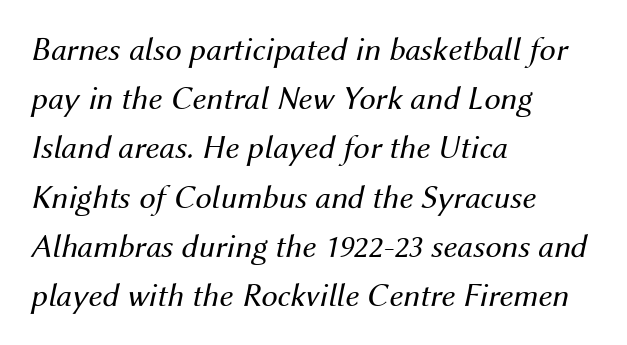
{"italic": "yes", "lean": "right", "slant_degrees": 12, "bold": "no", "weight": "regular", "width": "normal", "stroke_contrast": "medium", "x_height": "medium", "monospaced": "no", "underline": "no", "align": "left", "line_spacing": "normal", "line_spacing_ratio": 1.49, "letter_spacing": "normal", "letter_spacing_em": 0.0, "glyph_px": 33}
